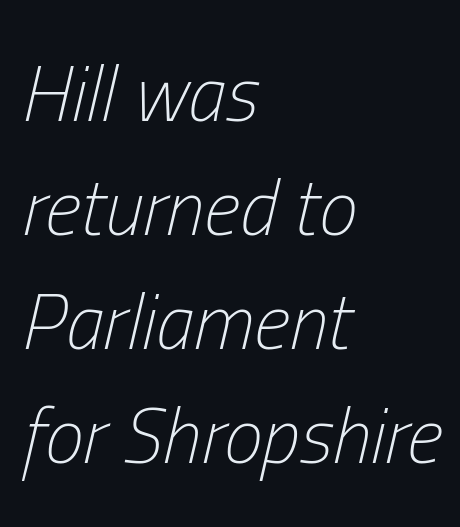
{"italic": "yes", "lean": "right", "slant_degrees": 13, "bold": "no", "weight": "light", "width": "condensed", "stroke_contrast": "low", "x_height": "medium", "monospaced": "no", "underline": "no", "align": "left", "line_spacing": "normal", "line_spacing_ratio": 1.46, "letter_spacing": "normal", "letter_spacing_em": 0.0, "glyph_px": 78}
